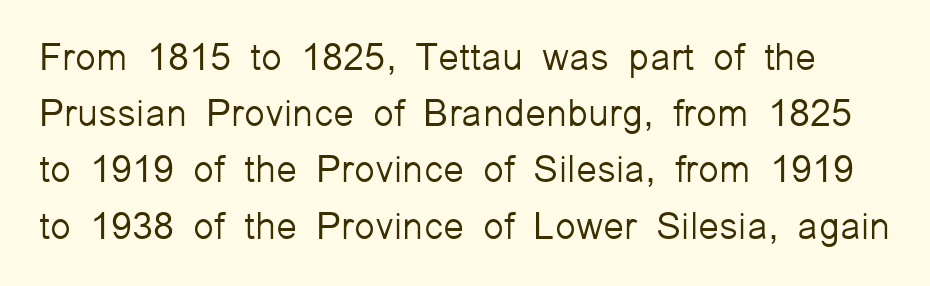
{"serif": "no", "italic": "no", "bold": "no", "weight": "light", "width": "normal", "stroke_contrast": "low", "x_height": "medium", "monospaced": "no", "underline": "no", "line_spacing": "normal", "line_spacing_ratio": 1.48, "letter_spacing": "normal", "letter_spacing_em": 0.0, "glyph_px": 38}
